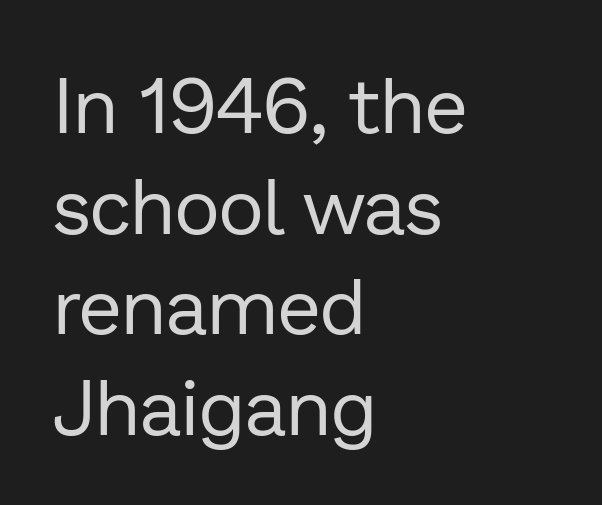
Weight: regular or lighter. Is there much room between lines? A standard amount, neither cramped nor airy. The setting favours the left margin, as ordinary paragraphs usually do. Looks like regular typesetting: each glyph gets only the width it needs. The text was rendered using a sans face with plain stroke endings.
